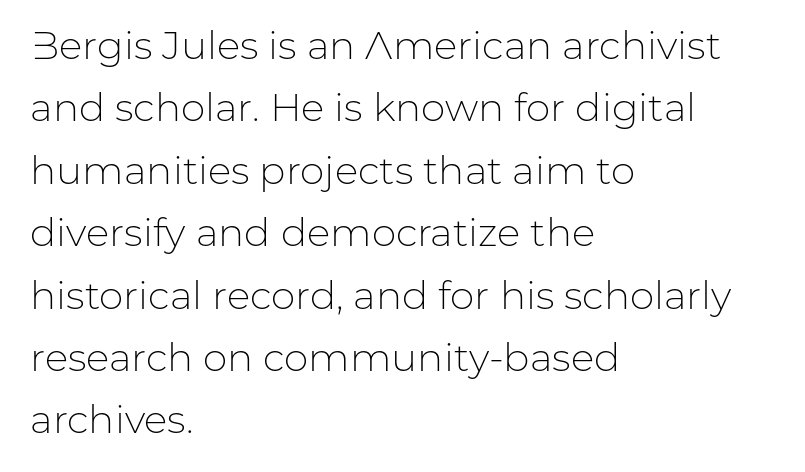
Q: Is the text bold? A: No.
Q: Is the text italic (slanted)? A: No, it is upright.
Q: Is the typeface a serif or a sans-serif typeface? A: Sans-serif.
Q: Is the text underlined? A: No.
Q: How is the paragraph aligned? A: Left-aligned.
Q: Is the spacing between letters normal or unusually wide? A: Normal.
Q: Is the spacing between lines tight, normal or loose? A: Normal.
Q: Width (condensed, normal, or wide)? A: Normal.
Q: Stroke contrast? A: Low.
Q: x-height? A: Medium.
Q: Monospaced? A: No.
